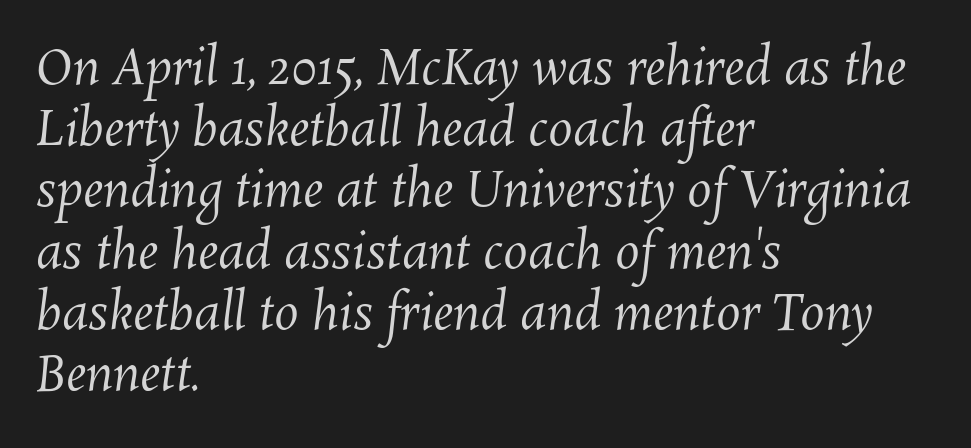
This rendering features lettering with no underline. Regarding leading, the lines here are spaced in the standard way. Notice how the passage keeps a crisp vertical edge on the left only. Note the varied advance widths — an 'i' is clearly narrower than an 'm'.
